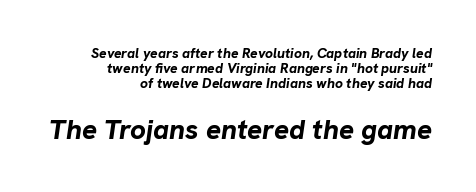
Q: Is the text bold? A: Yes.
Q: Is the text italic (slanted)? A: Yes, it leans right by about 8 degrees.
Q: Is the text underlined? A: No.
Q: How is the paragraph aligned? A: Right-aligned.
Q: Is the spacing between letters normal or unusually wide? A: Normal.
Q: Is the spacing between lines tight, normal or loose? A: Tight.
Q: Which block of text is set in a larger size, the first (top) or the second (bottom)? A: The second (bottom) one.
Q: Width (condensed, normal, or wide)? A: Normal.
Q: Stroke contrast? A: Low.
Q: x-height? A: Medium.
Q: Monospaced? A: No.
